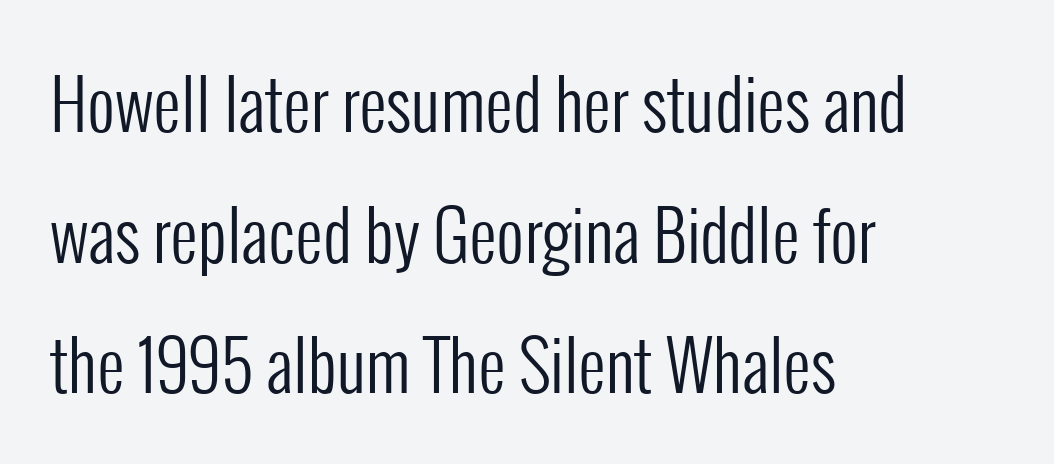
{"serif": "no", "italic": "no", "bold": "no", "weight": "regular", "width": "condensed", "stroke_contrast": "low", "x_height": "medium", "monospaced": "no", "underline": "no", "align": "left", "line_spacing": "loose", "line_spacing_ratio": 1.92, "letter_spacing": "normal", "letter_spacing_em": 0.0, "glyph_px": 68}
